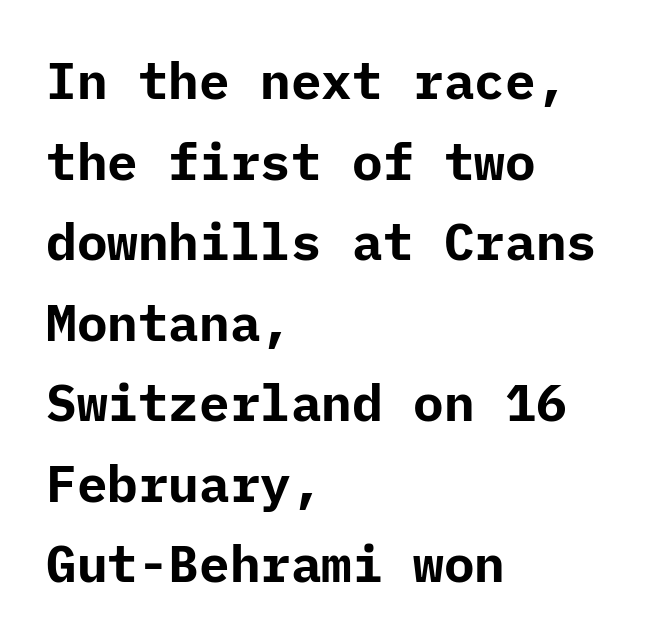
Posture: upright roman. Each new line begins a customary step beneath the previous one. Look at the bottom of the vertical strokes: they stop flat, with no serifs. The characters look thick and weighty, a clear bold. The strip under each line holds only bare page.
